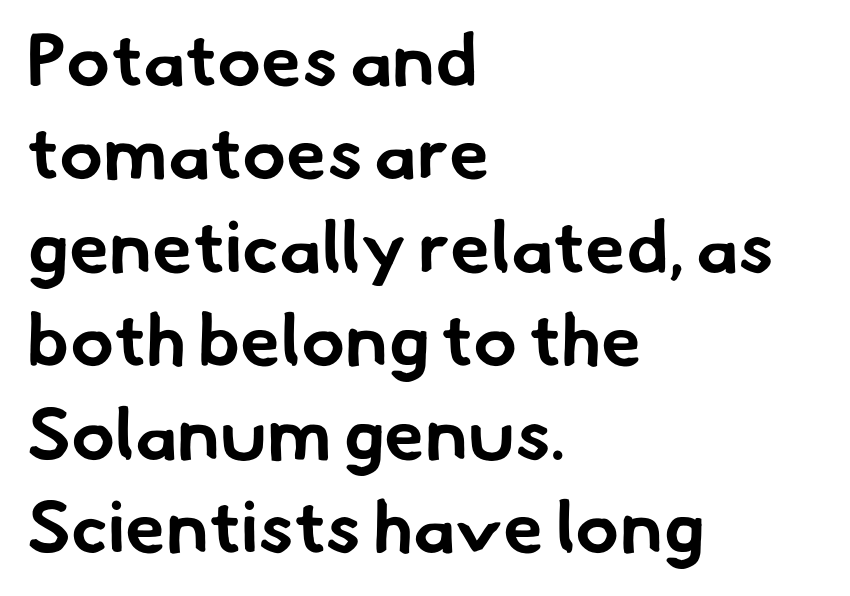
The rendering keeps characters at their native spacing. Looks like regular typesetting: each glyph gets only the width it needs. Letterform terminals end flat and unadorned throughout the passage. Plain, unruled lines of type. This sample is left-justified, so line endings fall wherever the words run out.
